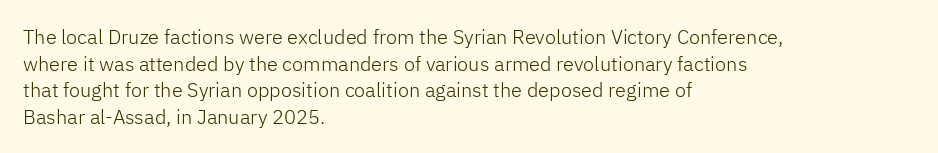
{"italic": "no", "bold": "no", "underline": "no", "align": "left", "line_spacing": "normal", "line_spacing_ratio": 1.33, "letter_spacing": "normal", "letter_spacing_em": 0.0, "glyph_px": 20}
